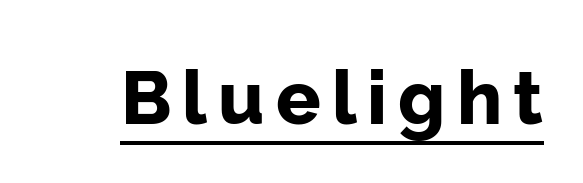
The type sits square on the baseline with zero lean. On the weight axis this lands at bold, roughly 700. A sans-serif font was chosen for this passage. Looks like regular typesetting: each glyph gets only the width it needs. The face used here appears with an underline applied.
